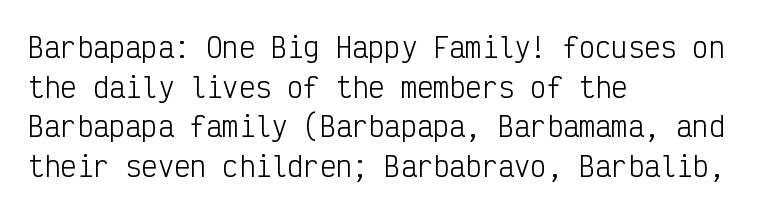
{"italic": "no", "bold": "no", "underline": "no", "align": "left", "line_spacing": "normal", "line_spacing_ratio": 1.47, "letter_spacing": "normal", "letter_spacing_em": 0.0, "glyph_px": 27}
